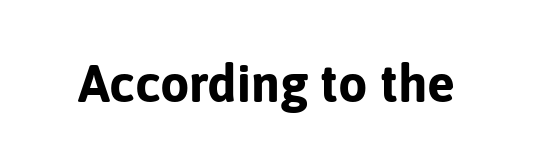
{"serif": "no", "italic": "no", "bold": "yes", "weight": "bold", "width": "normal", "stroke_contrast": "low", "x_height": "medium", "monospaced": "no", "underline": "no", "letter_spacing": "normal", "letter_spacing_em": 0.0, "glyph_px": 52}
